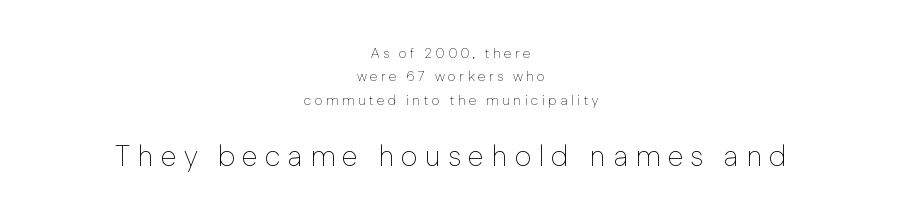
{"serif": "no", "italic": "no", "bold": "no", "weight": "thin", "width": "normal", "stroke_contrast": "low", "x_height": "medium", "monospaced": "no", "underline": "no", "align": "center", "line_spacing": "normal", "line_spacing_ratio": 1.67, "letter_spacing": "wide", "letter_spacing_em": 0.24, "larger_block": "second", "size_ratio": 2.07, "glyph_px": 29}
